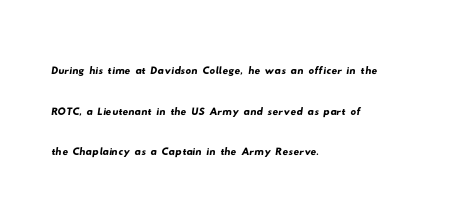
Q: Is the typeface a serif or a sans-serif typeface? A: Sans-serif.
Q: Is the text underlined? A: No.
Q: How is the paragraph aligned? A: Left-aligned.
Q: Is the spacing between letters normal or unusually wide? A: Normal.
Q: Is the spacing between lines tight, normal or loose? A: Normal.
Q: Width (condensed, normal, or wide)? A: Wide.
Q: Stroke contrast? A: Low.
Q: x-height? A: Small.
Q: Monospaced? A: No.
